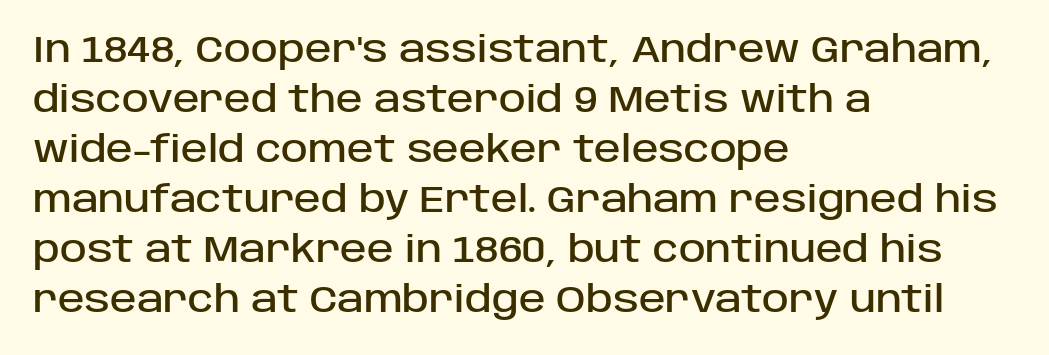
The image shows 36 px sans-serif type, upright; set left-aligned, normal line spacing (1.39x), normal letter spacing, not underlined; low stroke contrast and a large x-height.
